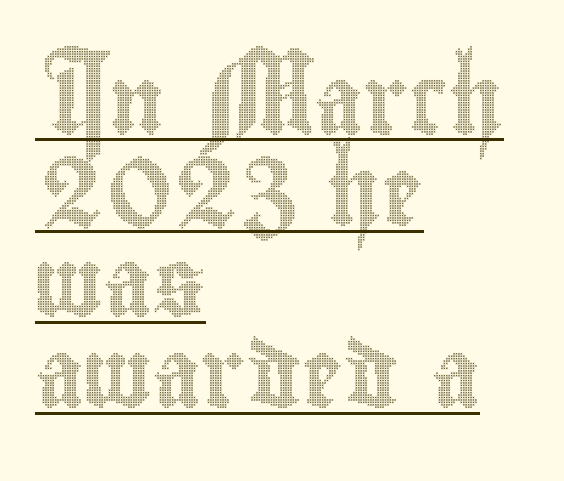
{"italic": "no", "width": "condensed", "x_height": "small", "monospaced": "no", "underline": "yes", "align": "left", "line_spacing": "normal", "line_spacing_ratio": 1.34, "letter_spacing": "normal", "letter_spacing_em": 0.0, "glyph_px": 68}
